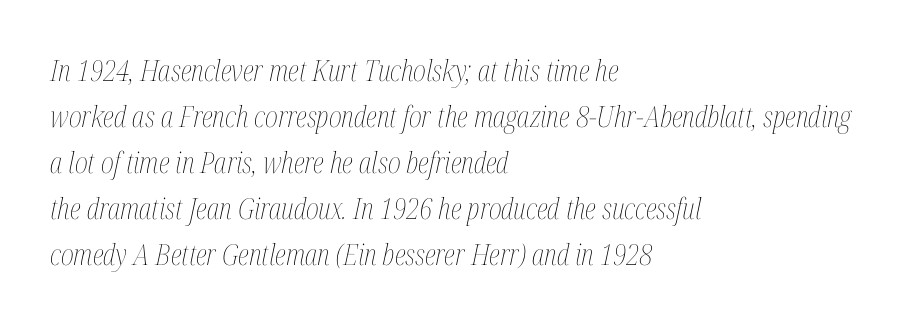
{"italic": "yes", "lean": "right", "slant_degrees": 12, "bold": "no", "weight": "thin", "width": "condensed", "stroke_contrast": "medium", "x_height": "medium", "monospaced": "no", "underline": "no", "align": "left", "line_spacing": "normal", "line_spacing_ratio": 1.59, "letter_spacing": "normal", "letter_spacing_em": 0.0, "glyph_px": 29}
